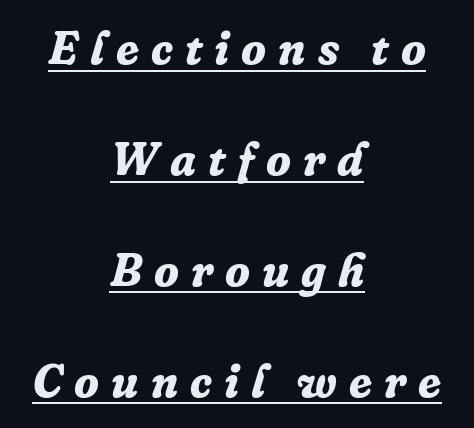
Q: Is the text bold? A: Yes.
Q: Is the text italic (slanted)? A: Yes, it leans right by about 16 degrees.
Q: Is the typeface a serif or a sans-serif typeface? A: Serif.
Q: Is the text underlined? A: Yes.
Q: How is the paragraph aligned? A: Centered.
Q: Is the spacing between letters normal or unusually wide? A: Unusually wide.
Q: Is the spacing between lines tight, normal or loose? A: Loose.
Q: Width (condensed, normal, or wide)? A: Normal.
Q: Stroke contrast? A: Low.
Q: x-height? A: Medium.
Q: Monospaced? A: No.
